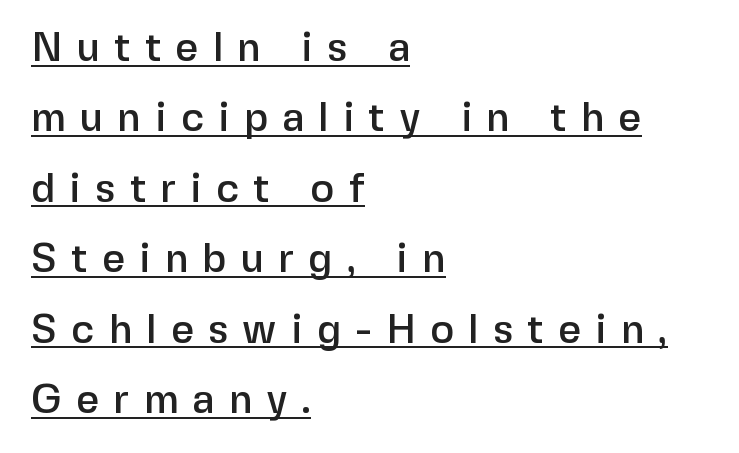
The image shows 40 px sans-serif type, upright; set left-aligned, line spacing 1.76x, unusually wide letter spacing (+0.36 em), underlined; low stroke contrast and a medium x-height.
